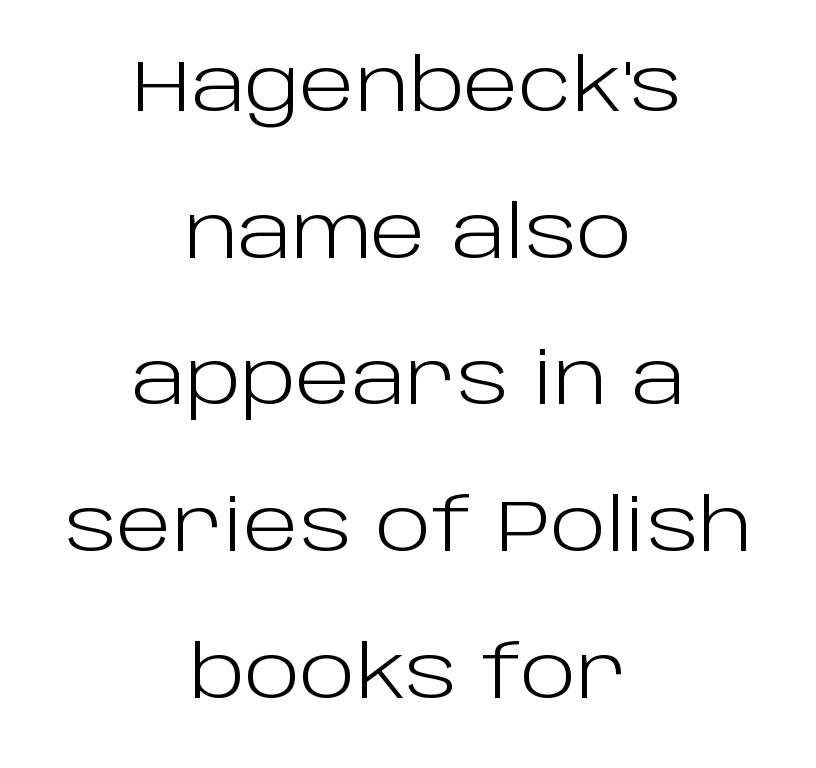
The image shows 73 px light sans-serif type, upright; set centered, loose line spacing (2.01x), normal letter spacing, not underlined; low stroke contrast and a large x-height.
